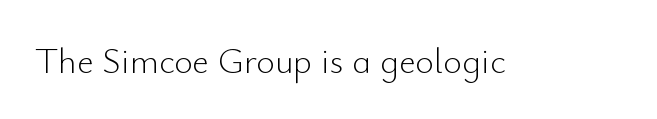
Q: Is the text bold? A: No.
Q: Is the text italic (slanted)? A: No, it is upright.
Q: Is the typeface a serif or a sans-serif typeface? A: Sans-serif.
Q: Is the text underlined? A: No.
Q: Is the spacing between letters normal or unusually wide? A: Normal.
Q: Width (condensed, normal, or wide)? A: Normal.
Q: Stroke contrast? A: Low.
Q: x-height? A: Small.
Q: Monospaced? A: No.
